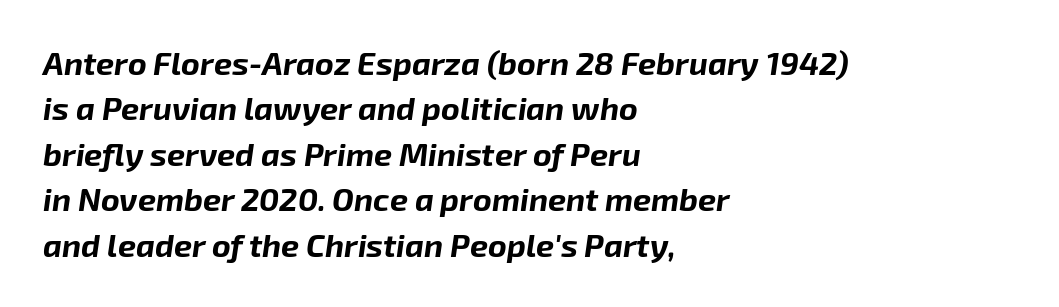
{"italic": "yes", "lean": "right", "slant_degrees": 8, "bold": "yes", "weight": "bold", "width": "normal", "stroke_contrast": "low", "x_height": "medium", "monospaced": "no", "underline": "no", "align": "left", "line_spacing": "normal", "line_spacing_ratio": 1.42, "letter_spacing": "normal", "letter_spacing_em": 0.0, "glyph_px": 32}
